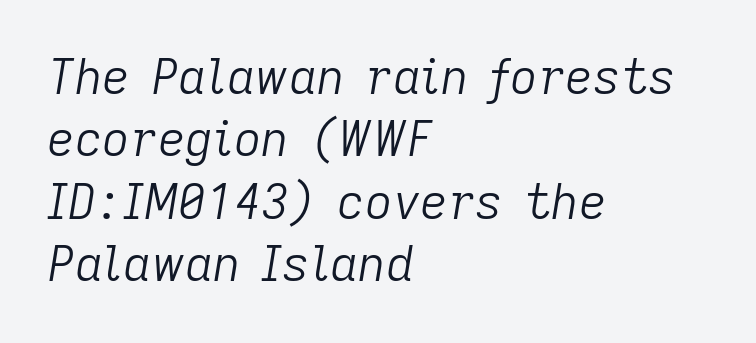
Horizontal alignment here is leftward, the default for most running prose. Yep, that's italic — everything's leaning. The letters advance in unequal steps, a hallmark of proportional type. The rendering keeps characters at their native spacing.
